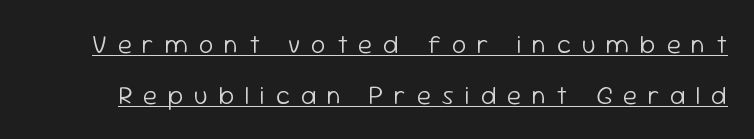
The image shows 26 px text type, upright; set loose line spacing (1.96x), unusually wide letter spacing (+0.41 em), underlined.
